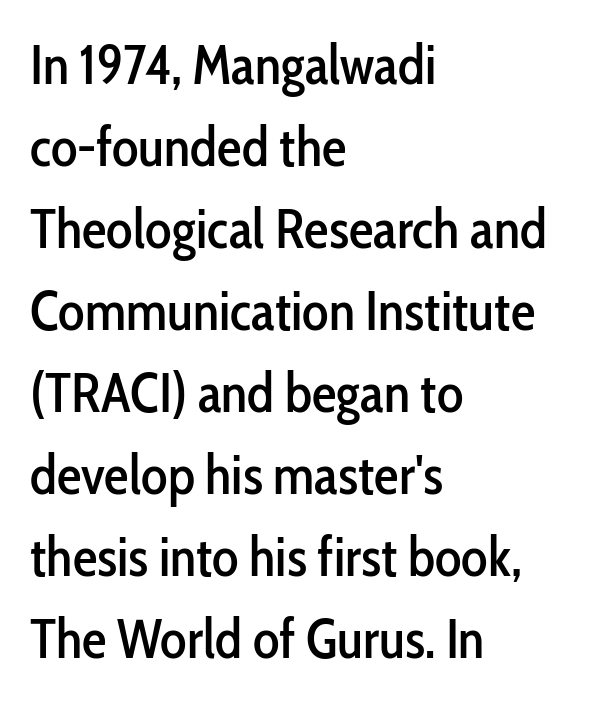
The image shows 55 px condensed sans-serif type, upright; set left-aligned, normal line spacing (1.49x), normal letter spacing, not underlined; low stroke contrast and a medium x-height.
